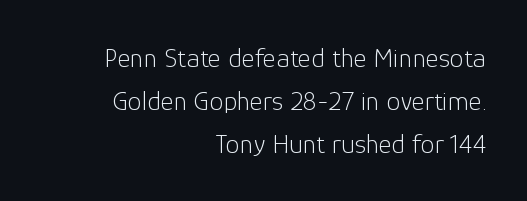
{"serif": "no", "italic": "no", "bold": "no", "weight": "light", "width": "normal", "stroke_contrast": "low", "x_height": "medium", "monospaced": "no", "underline": "no", "align": "right", "line_spacing": "normal", "line_spacing_ratio": 1.53, "letter_spacing": "normal", "letter_spacing_em": 0.0, "glyph_px": 28}
